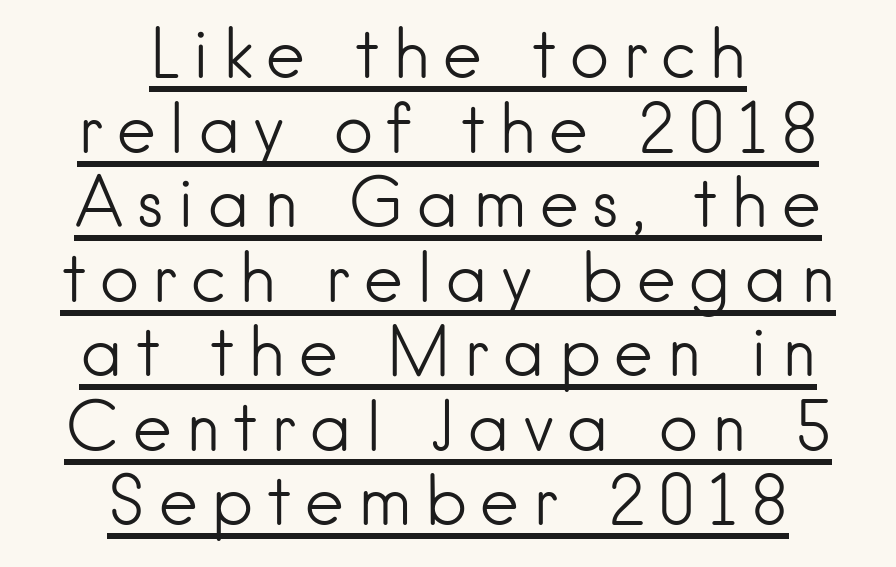
The image shows 69 px light sans-serif type, upright; set centered, tight line spacing (1.08x), underlined; low stroke contrast and a small x-height.
